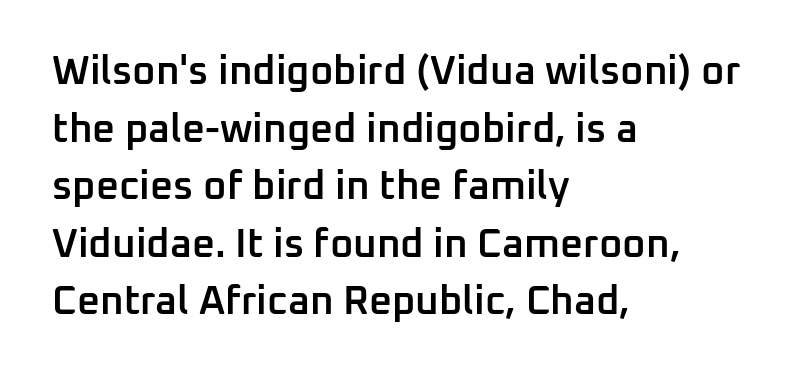
The image shows 40 px semibold sans-serif type, upright; set left-aligned, normal line spacing (1.44x), normal letter spacing, not underlined; low stroke contrast and a medium x-height.
